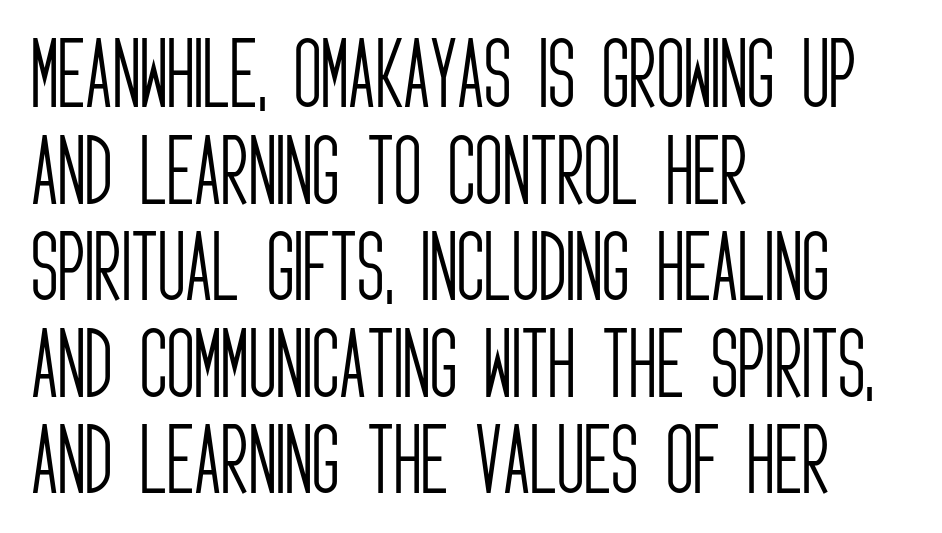
{"serif": "no", "italic": "no", "bold": "no", "weight": "light", "width": "condensed", "stroke_contrast": "low", "x_height": "large", "monospaced": "no", "underline": "no", "align": "left", "line_spacing": "normal", "line_spacing_ratio": 1.27, "letter_spacing": "normal", "letter_spacing_em": 0.0, "glyph_px": 76}
